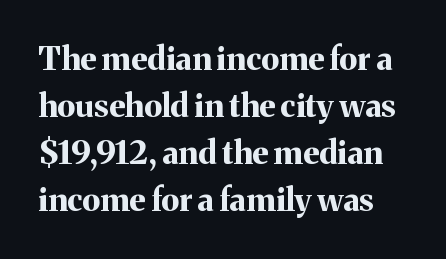
The image shows 32 px bold serif type, upright; set normal line spacing (1.47x), normal letter spacing, not underlined; medium stroke contrast and a medium x-height.
